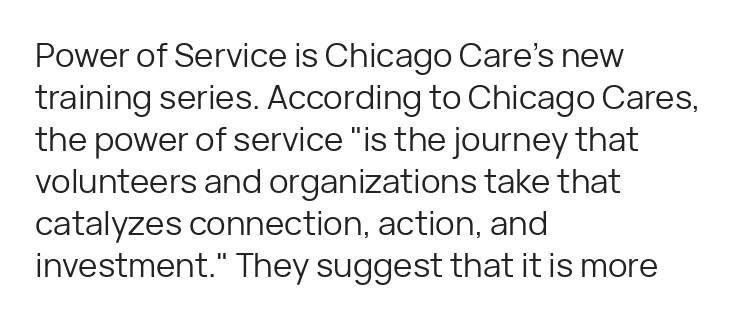
Is the letter spacing exaggerated? No — it looks like the ordinary default. A clean baseline with only descenders dipping below it. The face used here is a sans, in the tradition of grotesques and geometrics. Caption: face not bold, strokes unweighted. This sample is left-justified, so line endings fall wherever the words run out. Notice how descenders clear the ascenders below comfortably — that's standard leading.
